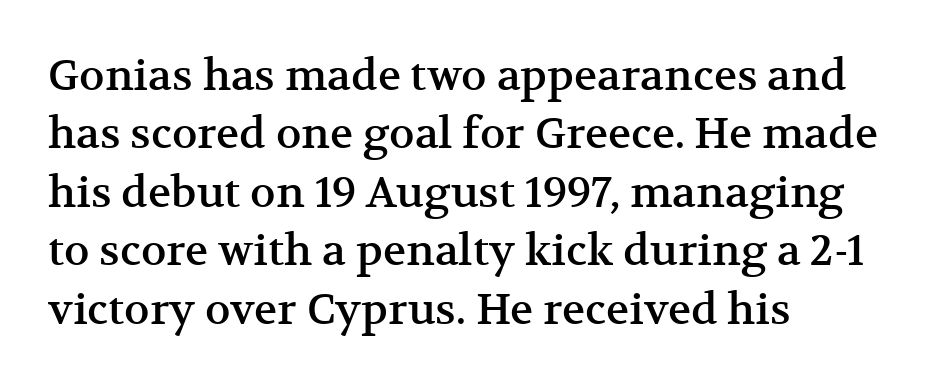
In CSS terms this would be text-align: left. Type without underlining. Nope, not italic — everything's standing straight. Stroke terminals: seriffed. Here the designer chose a conventional face with non-uniform glyph widths.
